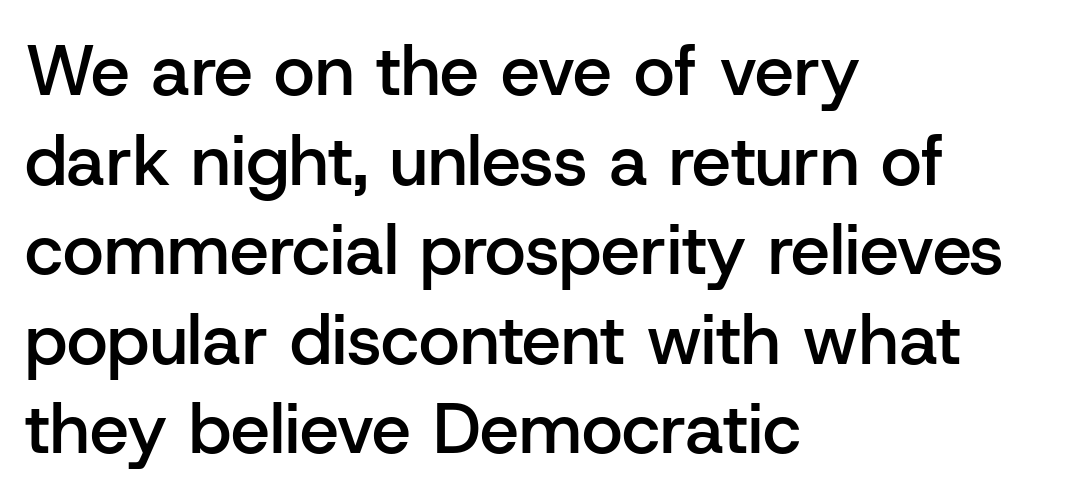
Tracking value appears to be zero — textbook default spacing. Reading down the column, the eye jumps a familiar distance to each next line. The letters stand upright; this is a roman face. Bold? Not quite — semibold, heavier than regular but stopping short.
